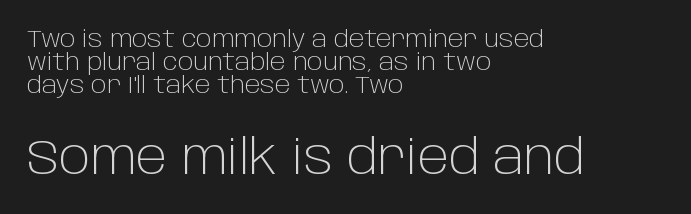
Q: Is the text bold? A: No.
Q: Is the text italic (slanted)? A: No, it is upright.
Q: Is the typeface a serif or a sans-serif typeface? A: Sans-serif.
Q: Is the text underlined? A: No.
Q: How is the paragraph aligned? A: Left-aligned.
Q: Is the spacing between letters normal or unusually wide? A: Normal.
Q: Is the spacing between lines tight, normal or loose? A: Tight.
Q: Which block of text is set in a larger size, the first (top) or the second (bottom)? A: The second (bottom) one.
Q: Width (condensed, normal, or wide)? A: Normal.
Q: Stroke contrast? A: Low.
Q: x-height? A: Large.
Q: Monospaced? A: No.
